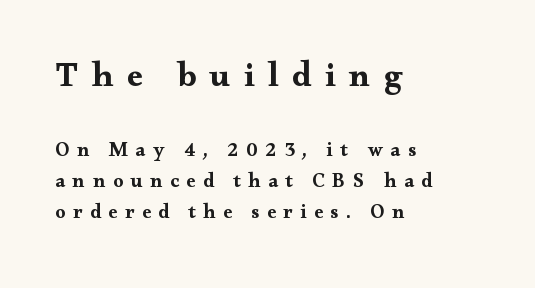
{"serif": "yes", "italic": "no", "bold": "yes", "weight": "bold", "width": "wide", "stroke_contrast": "medium", "x_height": "small", "monospaced": "no", "underline": "no", "align": "left", "line_spacing": "normal", "line_spacing_ratio": 1.56, "letter_spacing": "wide", "letter_spacing_em": 0.38, "larger_block": "first", "size_ratio": 1.75, "glyph_px": 35}
